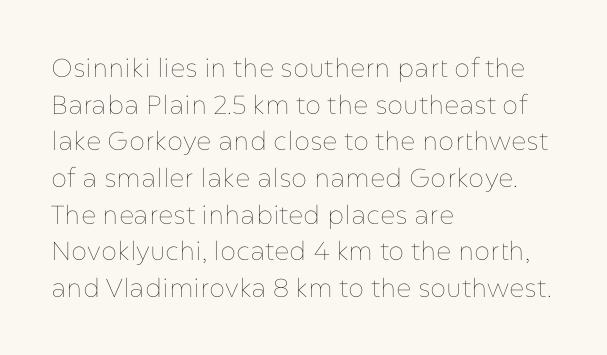
The image shows 26 px text type, upright; set left-aligned, normal line spacing (1.41x), normal letter spacing, not underlined.
